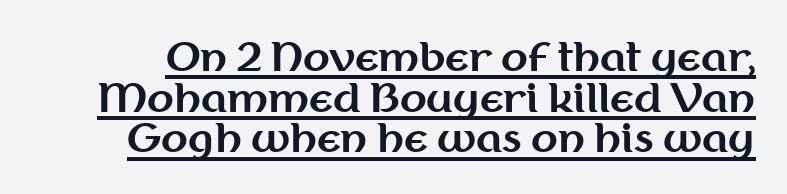
Decoration check: the copy is underlined. Look at the stroke-to-counter ratio: heavy, a bold. Every stem runs plumb, perpendicular to the baseline. Very little white space separates one row of letters from the next. Standard letterfit; no display-style spreading of the glyphs. Does the type have serifs? No, each stem ends abruptly.
